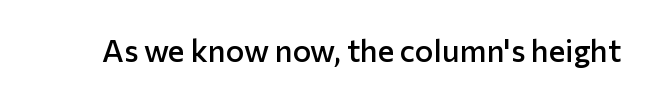
The space directly below the letters is spotless. The letters advance in unequal steps, a hallmark of proportional type. Look at the stroke-to-counter ratio: somewhat heavy, a semibold. Glyph-to-glyph distance matches everyday printed text.
